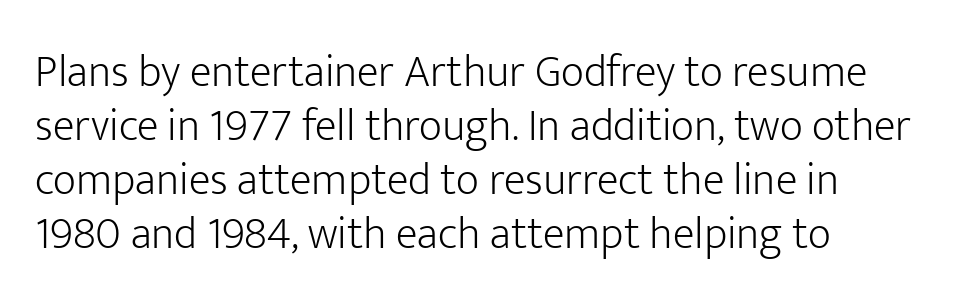
Spacing verdict: proportional, widths tailored to each character. Serif or sans? Sans — the stroke terminals are bare. The letters stand upright; this is a roman face. Glance below the letters and you will spot only blank space.
